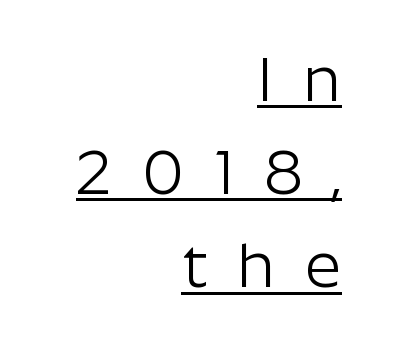
One glance says typical: line gaps are just what's usual. Casual observation: everything's shoved over to the right. Look at the tracking — it's clearly loosened, letters drifting apart. The passage shown is typed in a proportional face where columns would drift.
